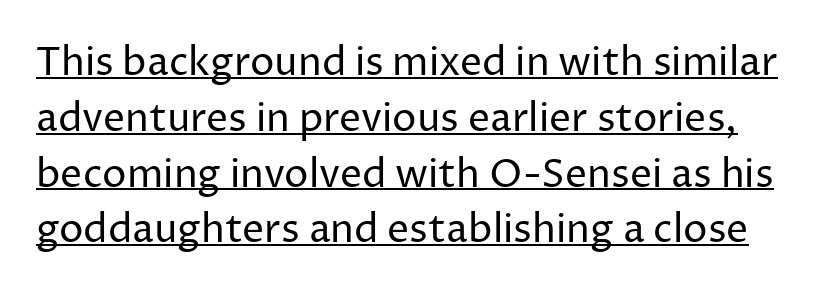
{"serif": "no", "italic": "no", "bold": "no", "weight": "regular", "width": "normal", "stroke_contrast": "low", "x_height": "medium", "monospaced": "no", "underline": "yes", "line_spacing": "normal", "line_spacing_ratio": 1.43, "letter_spacing": "normal", "letter_spacing_em": 0.0, "glyph_px": 39}
